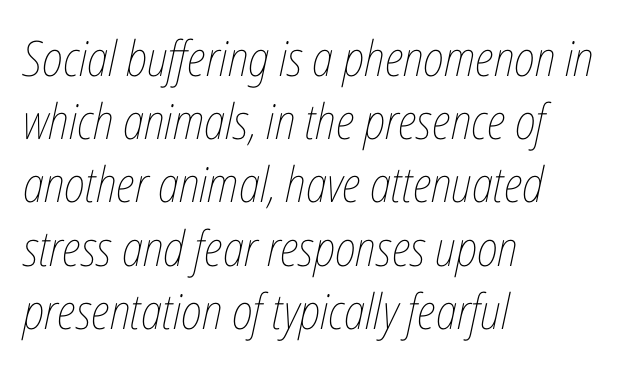
Q: Is the text bold? A: No.
Q: Is the text italic (slanted)? A: Yes, it leans right by about 12 degrees.
Q: Is the text underlined? A: No.
Q: How is the paragraph aligned? A: Left-aligned.
Q: Is the spacing between letters normal or unusually wide? A: Normal.
Q: Is the spacing between lines tight, normal or loose? A: Normal.
Q: Width (condensed, normal, or wide)? A: Condensed.
Q: Stroke contrast? A: Low.
Q: x-height? A: Medium.
Q: Monospaced? A: No.
